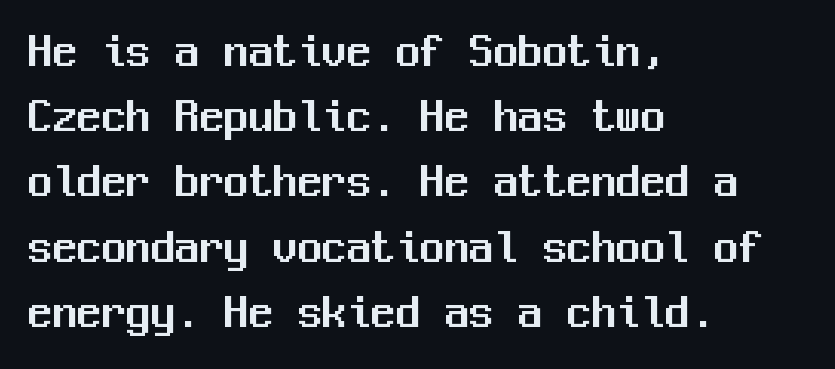
The letters stand straight up with perfectly vertical stems. Think of a typewriter: that constant character pitch is what you see here. Leading: standard. Look at the bottom of the vertical strokes: they stop flat, with no serifs. Horizontally, the lines are justified to the leading edge only. Any mark beneath the type? The region is blank.
